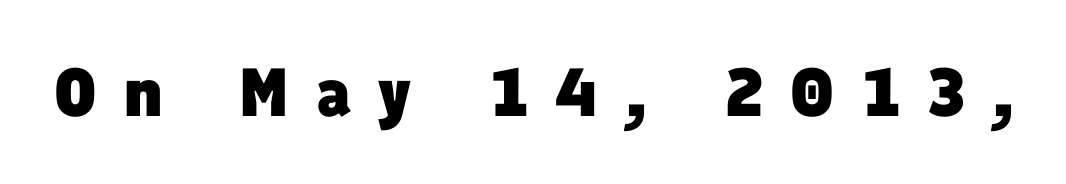
{"serif": "no", "bold": "yes", "weight": "heavy", "width": "normal", "stroke_contrast": "low", "x_height": "medium", "monospaced": "no", "underline": "no", "letter_spacing": "wide", "letter_spacing_em": 0.4, "glyph_px": 68}
